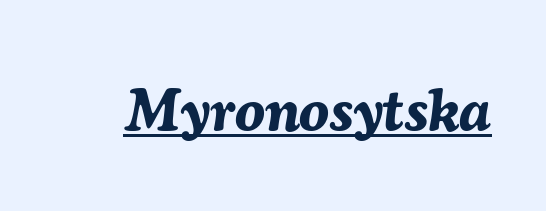
The image shows 60 px bold type, italic (leaning right); set normal letter spacing, underlined; medium stroke contrast and a medium x-height.
